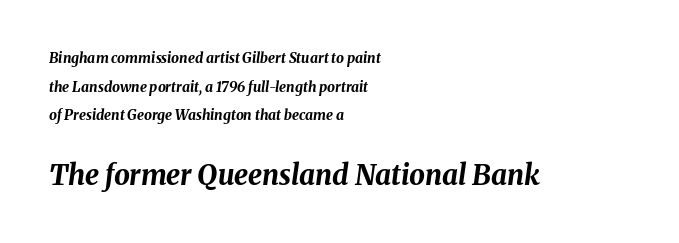
What weight is shown? A full bold with thick strokes. The space directly below the letters is spotless. You could call the tracking neutral — neither tight nor loose. Reading down the column, the eye jumps a long way to each next line. The ragged edge is on the right, which tells us the setting is flush left. Think of a printed novel: that variable character pitch is what you see here.
